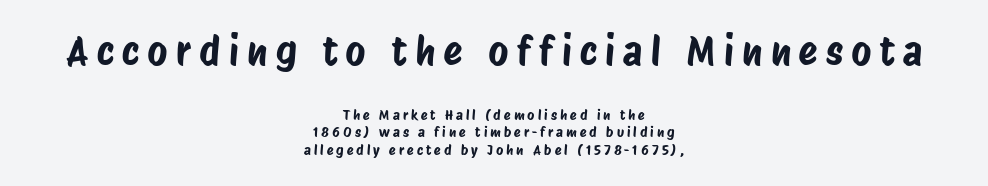
Q: Is the typeface a serif or a sans-serif typeface? A: Sans-serif.
Q: Is the text underlined? A: No.
Q: How is the paragraph aligned? A: Centered.
Q: Is the spacing between letters normal or unusually wide? A: Unusually wide.
Q: Which block of text is set in a larger size, the first (top) or the second (bottom)? A: The first (top) one.
Q: Width (condensed, normal, or wide)? A: Condensed.
Q: Stroke contrast? A: Low.
Q: x-height? A: Large.
Q: Monospaced? A: No.
